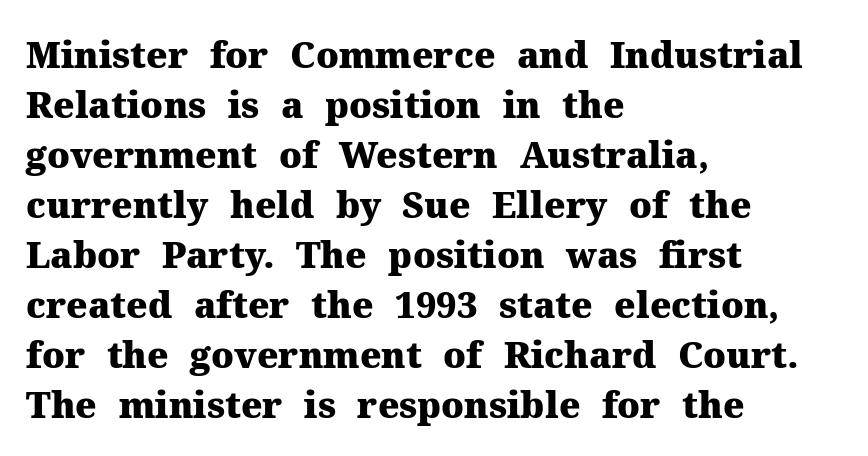
Note the varied advance widths — an 'i' is clearly narrower than an 'm'. Old-style or modern, the face here clearly has serifs. Is there much room between lines? A standard amount, neither cramped nor airy. The rendering keeps characters at their native spacing. Does the copy run flush right? No — it runs flush left.
